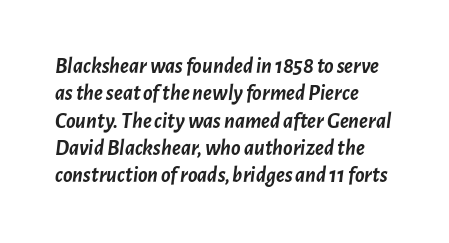
How heavy is the stroke? Heavy — this is a bold. The axis of the letterforms is tilted away from vertical. Layout note: lines flush left. The gap between lines stays unmarked. The letterforms sit shoulder to shoulder at normal distance.
